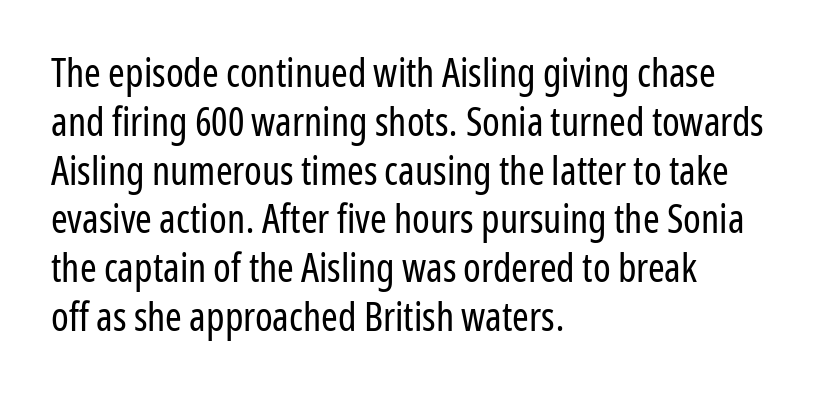
The image shows 40 px regular-weight, condensed sans-serif type, upright; set left-aligned, line spacing 1.22x, normal letter spacing, not underlined; low stroke contrast and a medium x-height.
